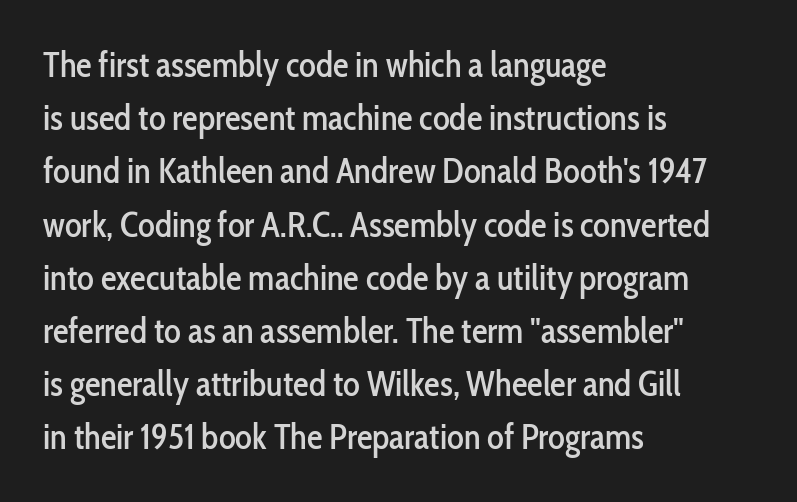
{"serif": "no", "italic": "no", "width": "condensed", "stroke_contrast": "low", "x_height": "medium", "monospaced": "no", "underline": "no", "align": "left", "line_spacing": "normal", "line_spacing_ratio": 1.52, "letter_spacing": "normal", "letter_spacing_em": 0.0, "glyph_px": 35}
